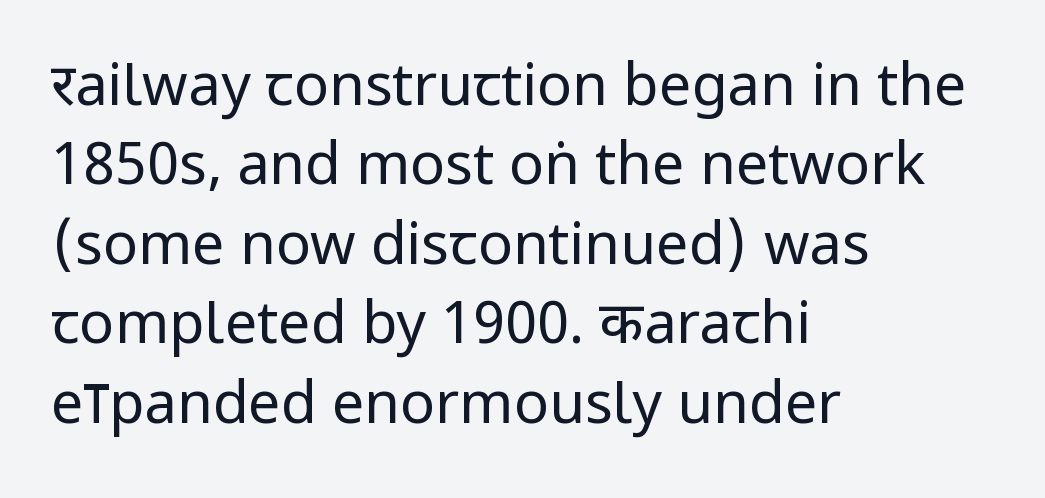
I'd call this a sans setting — the letters go barefoot. The space beneath each line is pristine and unruled. The lettering holds an erect, upright posture throughout. Default kerning and tracking; the words read as compact shapes. Line spacing here is normal. Does the copy run flush right? No — it runs flush left.
